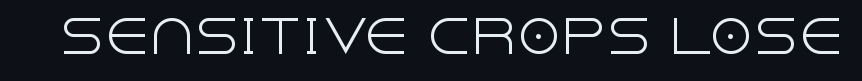
A sans-serif font was chosen for this passage. Do the letters lean? They stand straight. There is no visible air inserted between adjacent glyphs. This rendering features lettering with no underline. Stroke mass is kept to a normal reading level or below. These lines are rendered in a variable-pitch font.
